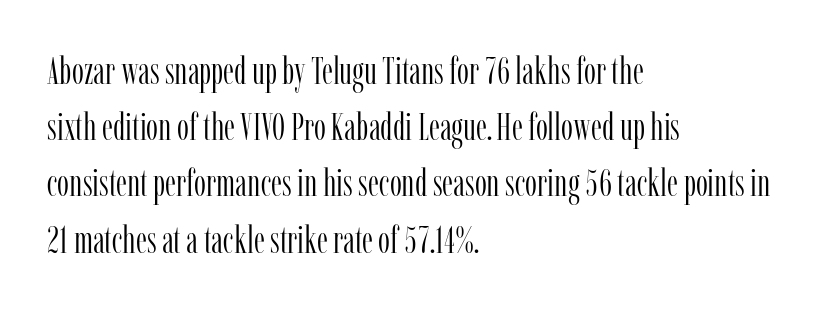
A roman cut, with each character standing at attention. Stem width sits at or under what a default text font uses. I'd call this a serif setting — the letters wear small feet. Where is the straight margin? On the left. You could not count columns in this text — the font is proportionally spaced.
